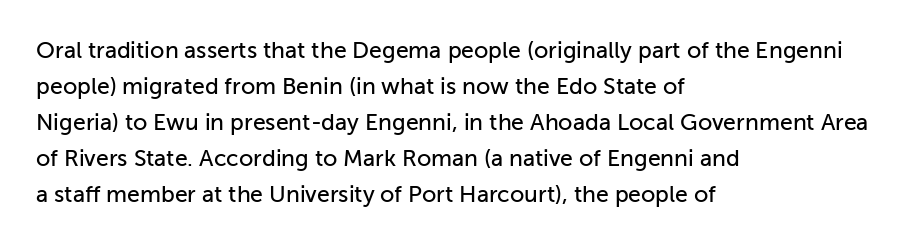
{"italic": "no", "underline": "no", "align": "left", "line_spacing": "normal", "line_spacing_ratio": 1.57, "letter_spacing": "normal", "letter_spacing_em": 0.0, "glyph_px": 23}
